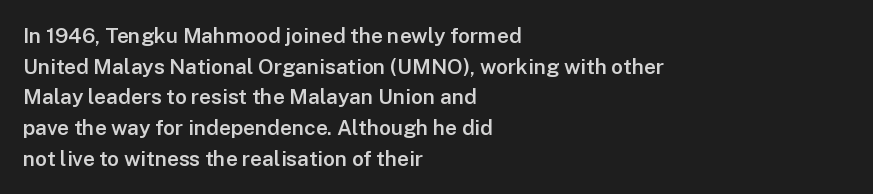
Look at the tracking — it's just the regular setting, nothing added. Normally led — the rows are evenly, conventionally spaced. The paragraph has a hard left edge and a soft right edge. Notice how the stems are strictly vertical — no italics here.
